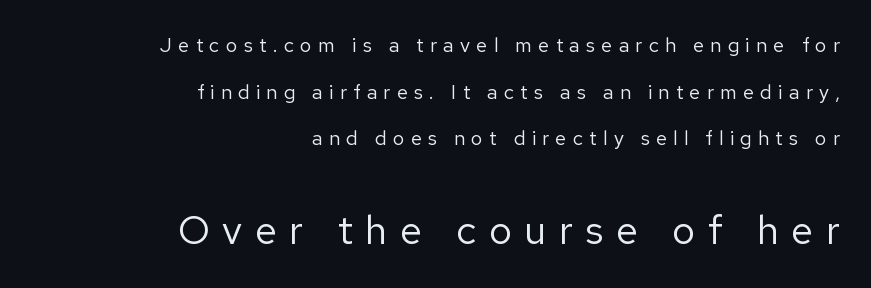
{"serif": "no", "italic": "no", "bold": "no", "weight": "regular", "width": "normal", "stroke_contrast": "low", "x_height": "medium", "monospaced": "no", "underline": "no", "align": "right", "line_spacing": "loose", "line_spacing_ratio": 2.33, "letter_spacing": "wide", "letter_spacing_em": 0.31, "larger_block": "second", "size_ratio": 2.0, "glyph_px": 40}
